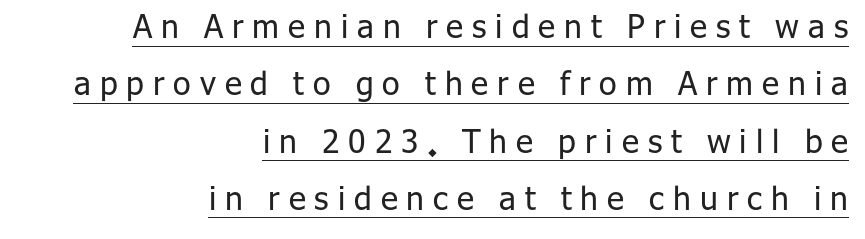
Q: Is the text bold? A: No.
Q: Is the text italic (slanted)? A: No, it is upright.
Q: Is the typeface a serif or a sans-serif typeface? A: Sans-serif.
Q: Is the text underlined? A: Yes.
Q: How is the paragraph aligned? A: Right-aligned.
Q: Is the spacing between letters normal or unusually wide? A: Unusually wide.
Q: Width (condensed, normal, or wide)? A: Normal.
Q: Stroke contrast? A: Low.
Q: x-height? A: Medium.
Q: Monospaced? A: No.
